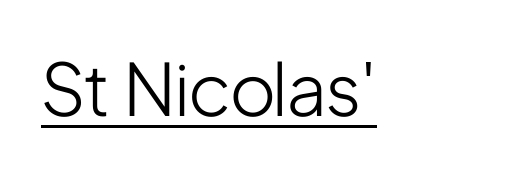
{"serif": "no", "italic": "no", "bold": "no", "weight": "light", "width": "condensed", "stroke_contrast": "low", "x_height": "medium", "monospaced": "no", "underline": "yes", "align": "left", "letter_spacing": "normal", "letter_spacing_em": 0.0, "glyph_px": 72}
